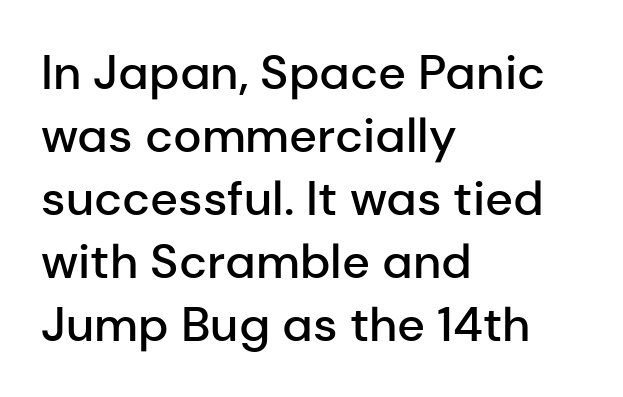
Q: Is the text bold? A: Semi-bold.
Q: Is the text italic (slanted)? A: No, it is upright.
Q: Is the typeface a serif or a sans-serif typeface? A: Sans-serif.
Q: Is the text underlined? A: No.
Q: How is the paragraph aligned? A: Left-aligned.
Q: Is the spacing between letters normal or unusually wide? A: Normal.
Q: Is the spacing between lines tight, normal or loose? A: Normal.
Q: Width (condensed, normal, or wide)? A: Normal.
Q: Stroke contrast? A: Low.
Q: x-height? A: Medium.
Q: Monospaced? A: No.
